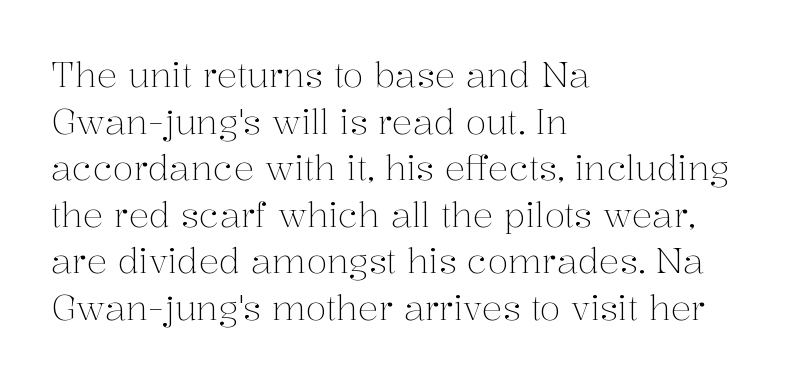
The image shows 34 px light serif type, upright; set left-aligned, normal line spacing (1.37x), normal letter spacing, not underlined; medium stroke contrast and a medium x-height.
